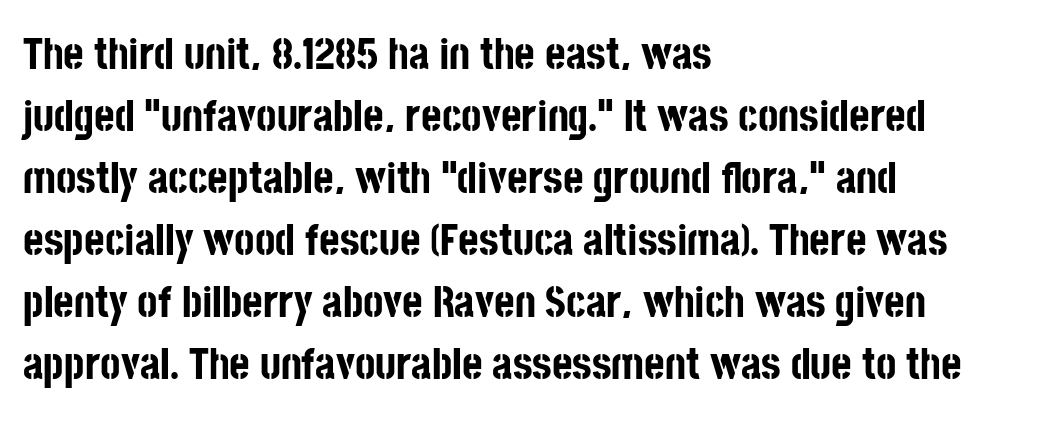
Q: Is the text bold? A: Yes.
Q: Is the text italic (slanted)? A: No, it is upright.
Q: Is the typeface a serif or a sans-serif typeface? A: Sans-serif.
Q: Is the text underlined? A: No.
Q: How is the paragraph aligned? A: Left-aligned.
Q: Is the spacing between letters normal or unusually wide? A: Normal.
Q: Is the spacing between lines tight, normal or loose? A: Normal.
Q: Width (condensed, normal, or wide)? A: Condensed.
Q: Stroke contrast? A: Low.
Q: x-height? A: Large.
Q: Monospaced? A: No.
